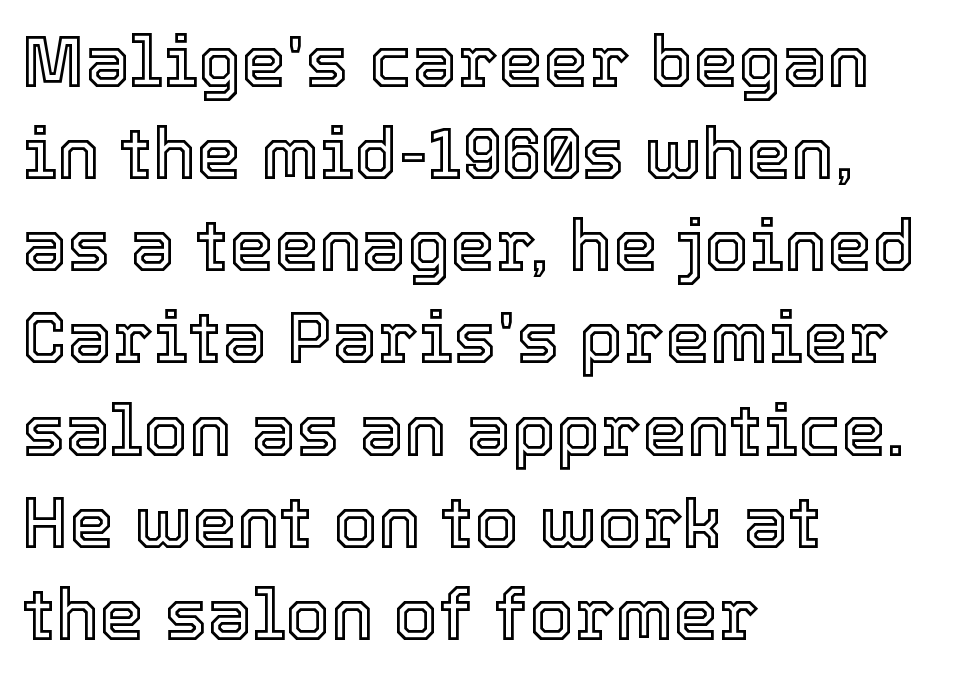
{"italic": "no", "width": "normal", "x_height": "medium", "monospaced": "no", "underline": "no", "align": "left", "line_spacing": "normal", "line_spacing_ratio": 1.28, "letter_spacing": "normal", "letter_spacing_em": 0.0, "glyph_px": 72}
